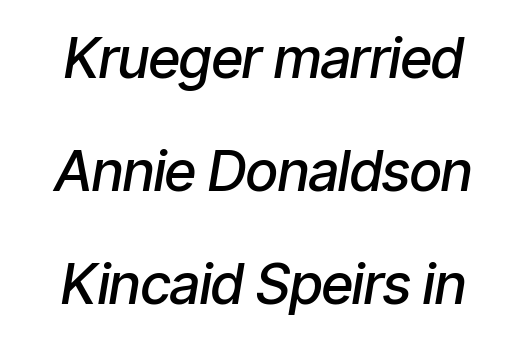
The image shows 56 px semibold, condensed type, italic (leaning right); set centered, loose line spacing (2.02x), normal letter spacing, not underlined; low stroke contrast and a medium x-height.
